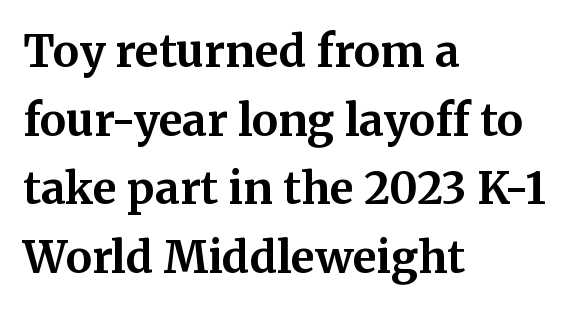
{"serif": "yes", "italic": "no", "bold": "yes", "weight": "bold", "width": "normal", "stroke_contrast": "medium", "x_height": "medium", "monospaced": "no", "underline": "no", "align": "left", "line_spacing": "normal", "line_spacing_ratio": 1.56, "letter_spacing": "normal", "letter_spacing_em": 0.0, "glyph_px": 44}
